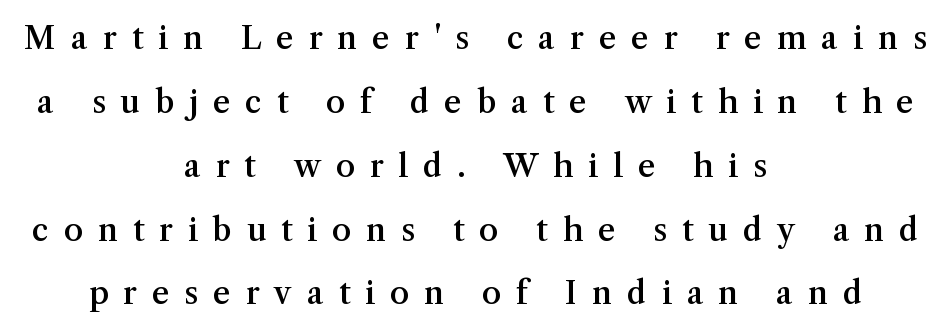
Think of a printed novel: that variable character pitch is what you see here. To sum up the face: it has serifs. Someone cranked the tracking dial way up on this one. In terms of leading, this rendering errs on the spacious side. Caption: semibold face, moderately heavy strokes.
